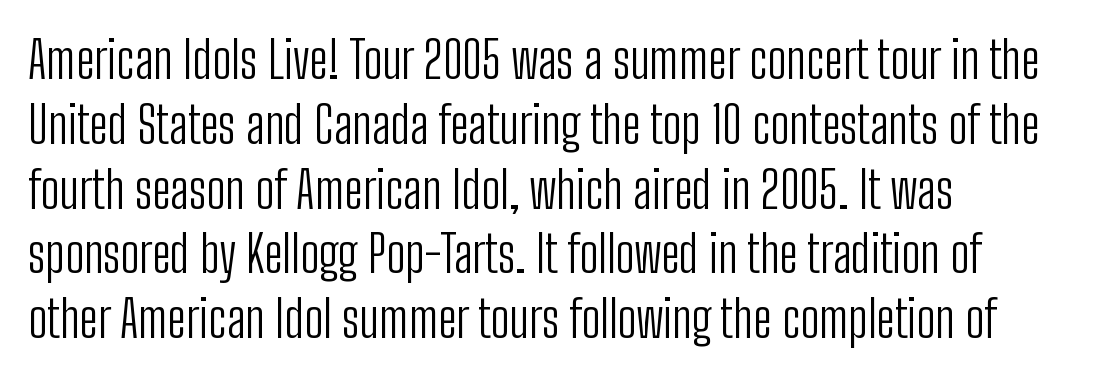
Counters stay open thanks to moderate or lighter strokes. Horizontally, the lines are justified to the leading edge only. Decoration check: the copy has no underline. Note the varied advance widths — an 'i' is clearly narrower than an 'm'. The lettering stays uniformly vertical, giving the passage a roman look. Serif or sans? Sans — the stroke terminals are bare.
